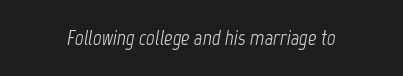
The image shows 21 px text type, italic (leaning right); set normal letter spacing, not underlined.
